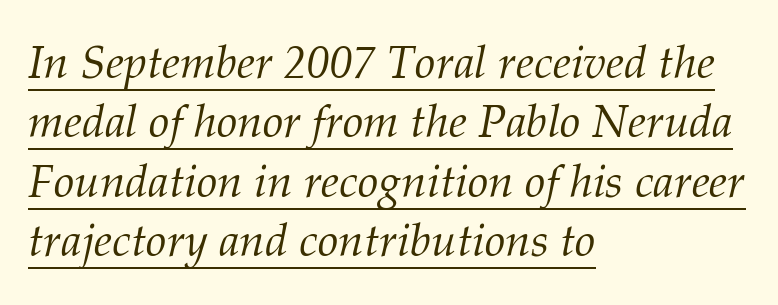
Q: Is the text bold? A: No.
Q: Is the text italic (slanted)? A: Yes, it leans right by about 12 degrees.
Q: Is the typeface a serif or a sans-serif typeface? A: Serif.
Q: Is the text underlined? A: Yes.
Q: How is the paragraph aligned? A: Left-aligned.
Q: Is the spacing between letters normal or unusually wide? A: Normal.
Q: Is the spacing between lines tight, normal or loose? A: Normal.
Q: Width (condensed, normal, or wide)? A: Normal.
Q: Stroke contrast? A: Medium.
Q: x-height? A: Medium.
Q: Monospaced? A: No.
